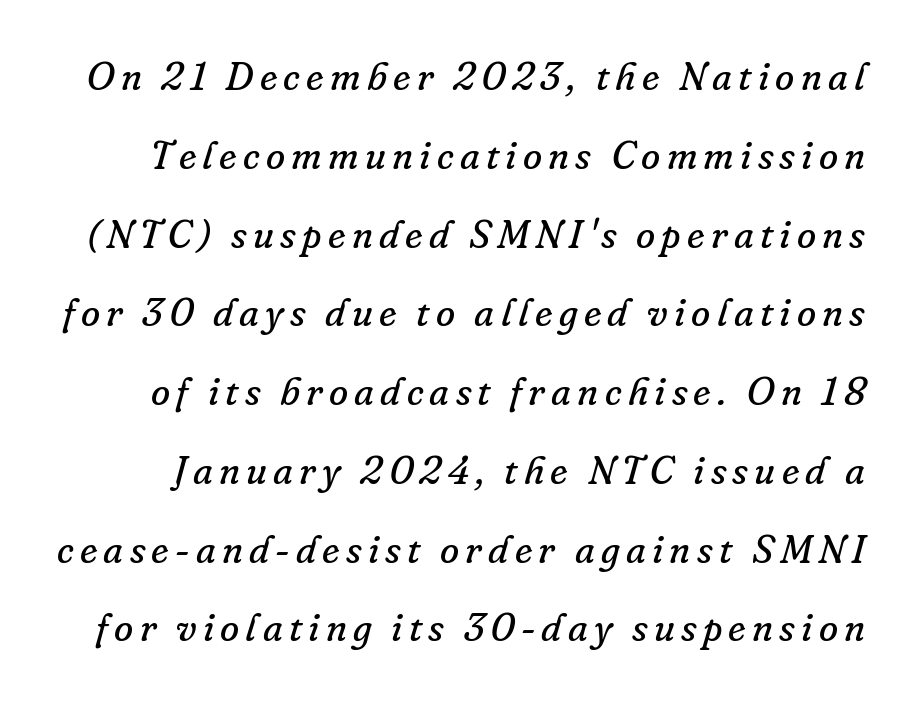
The typesetting does not lean heavy: it is not bold. Plain, unruled lines of type. A typesetter would call this proportional, since set widths differ per character. The space between consecutive lines is lavish. Notice how the stems are inclined rather than vertical — that's the hallmark of italics.
